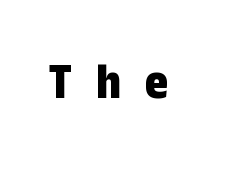
Check the space under the baseline: it is left empty. Italic? Not at all — the glyphs are vertical. Think of a printed novel: that variable character pitch is what you see here. The line texture is sparse and dotted thanks to wide tracking. Typographic density is high because the face is bold.
